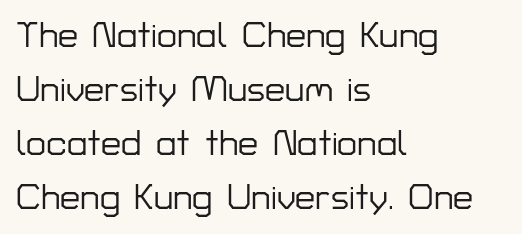
The image shows 36 px sans-serif type, upright; set left-aligned, normal line spacing (1.5x), normal letter spacing, not underlined; low stroke contrast and a medium x-height.
